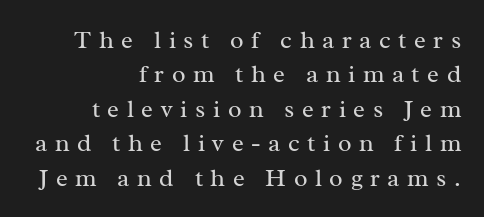
Q: Is the text bold? A: No.
Q: Is the text italic (slanted)? A: No, it is upright.
Q: Is the text underlined? A: No.
Q: How is the paragraph aligned? A: Right-aligned.
Q: Is the spacing between letters normal or unusually wide? A: Unusually wide.
Q: Is the spacing between lines tight, normal or loose? A: Normal.
